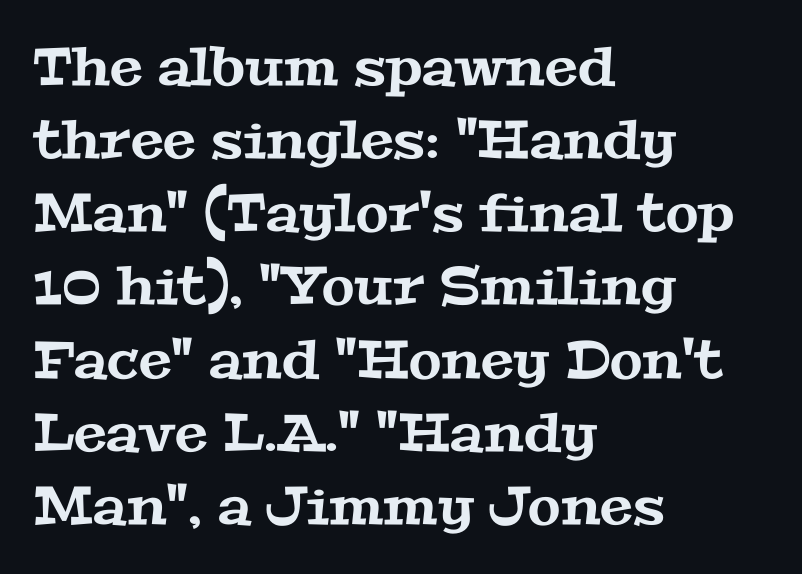
The image shows 53 px wide serif type; set left-aligned, normal line spacing (1.38x), normal letter spacing, not underlined; medium stroke contrast and a medium x-height.
